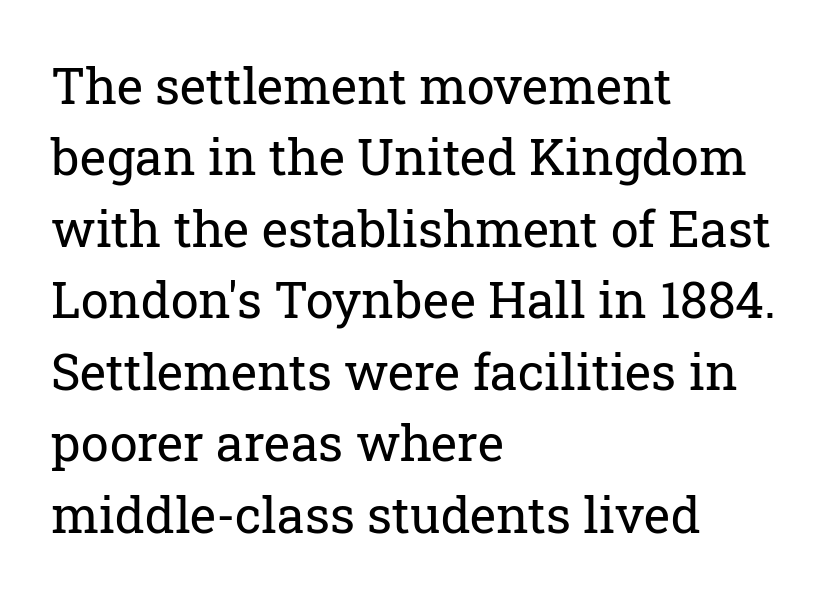
The image shows 50 px regular-weight serif type, upright; set left-aligned, normal line spacing (1.43x), normal letter spacing, not underlined; low stroke contrast and a medium x-height.
